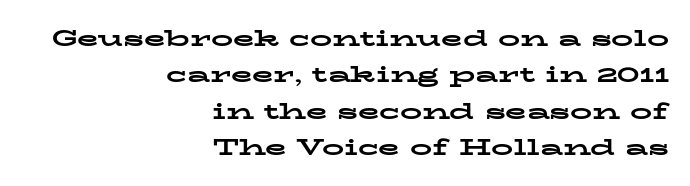
The image shows 22 px bold type, upright; set right-aligned, normal line spacing (1.65x), normal letter spacing, not underlined.
